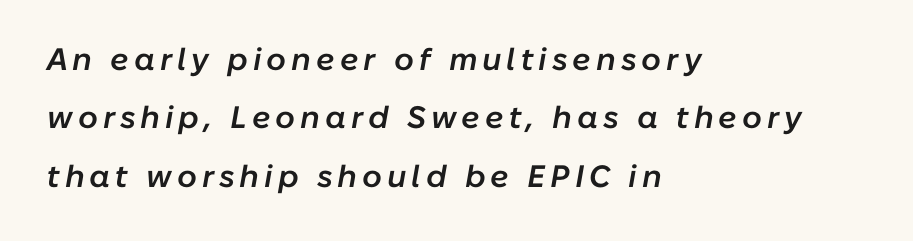
The letters advance in unequal steps, a hallmark of proportional type. Each glyph is drawn with semibold strokes, heavier than normal yet not fully bold. The baseline area is clear. Which margin do the lines hug? The left one — the right edge is uneven.
